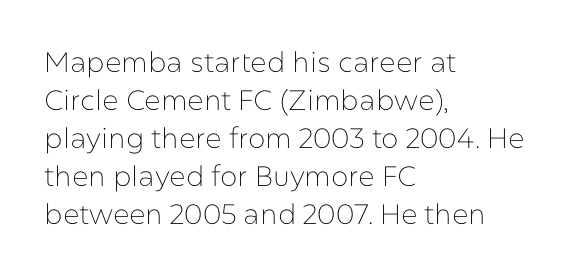
{"serif": "no", "italic": "no", "bold": "no", "weight": "thin", "width": "normal", "stroke_contrast": "low", "x_height": "medium", "monospaced": "no", "underline": "no", "align": "left", "line_spacing": "normal", "line_spacing_ratio": 1.36, "letter_spacing": "normal", "letter_spacing_em": 0.0, "glyph_px": 28}
